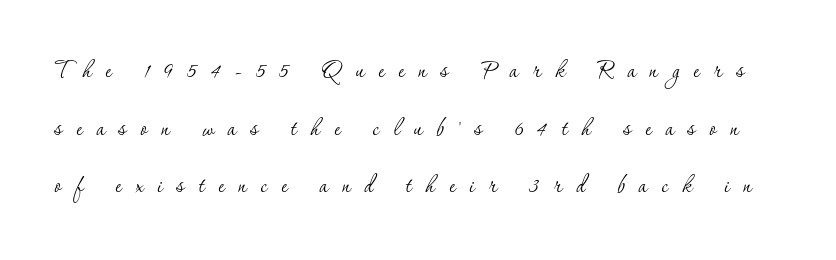
Is the letter spacing exaggerated? Yes — the characters are pushed far apart. The font sits on the lighter half of the weight spectrum, regular included. No word sits above an underline. The passage shown is typed in a proportional face where columns would drift.
